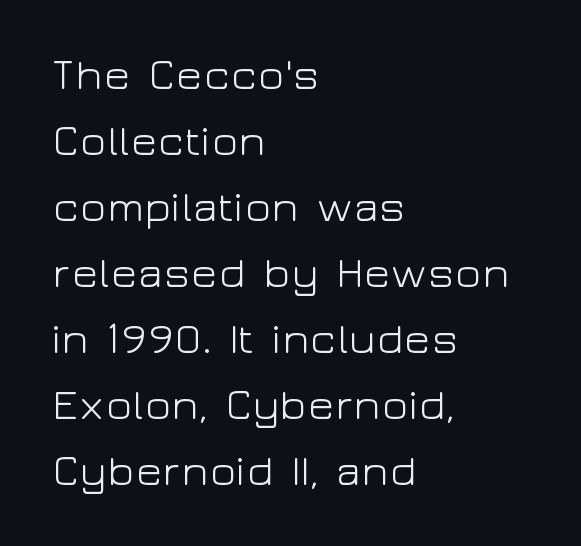
The image shows 44 px light, wide sans-serif type, upright; set left-aligned, normal line spacing (1.5x), normal letter spacing, not underlined; low stroke contrast and a medium x-height.
